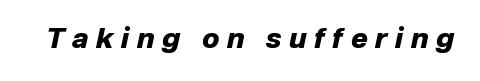
Q: Is the text bold? A: Yes.
Q: Is the text italic (slanted)? A: Yes, it leans right by about 12 degrees.
Q: Is the text underlined? A: No.
Q: Is the spacing between letters normal or unusually wide? A: Unusually wide.
Q: Width (condensed, normal, or wide)? A: Normal.
Q: Stroke contrast? A: Low.
Q: x-height? A: Medium.
Q: Monospaced? A: No.
